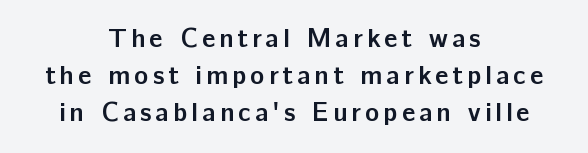
{"italic": "no", "bold": "yes", "underline": "no", "align": "center", "line_spacing": "normal", "line_spacing_ratio": 1.42, "glyph_px": 26}
